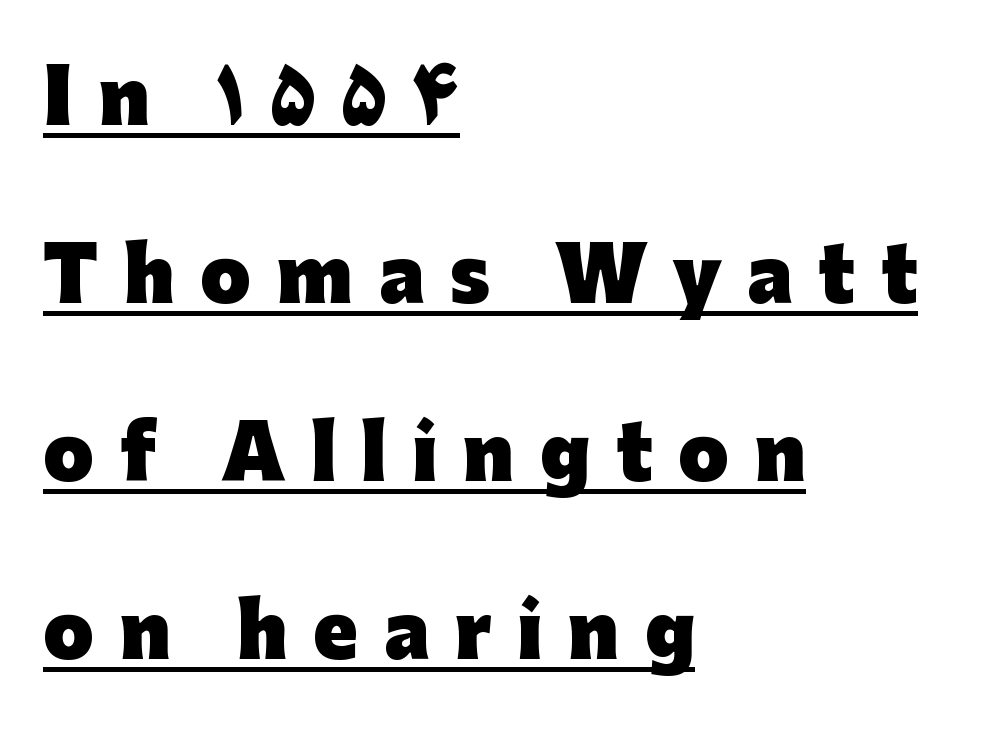
{"serif": "no", "italic": "no", "bold": "yes", "weight": "heavy", "width": "normal", "stroke_contrast": "low", "x_height": "medium", "monospaced": "no", "underline": "yes", "align": "left", "line_spacing": "loose", "line_spacing_ratio": 2.44, "letter_spacing": "wide", "letter_spacing_em": 0.35, "glyph_px": 73}
